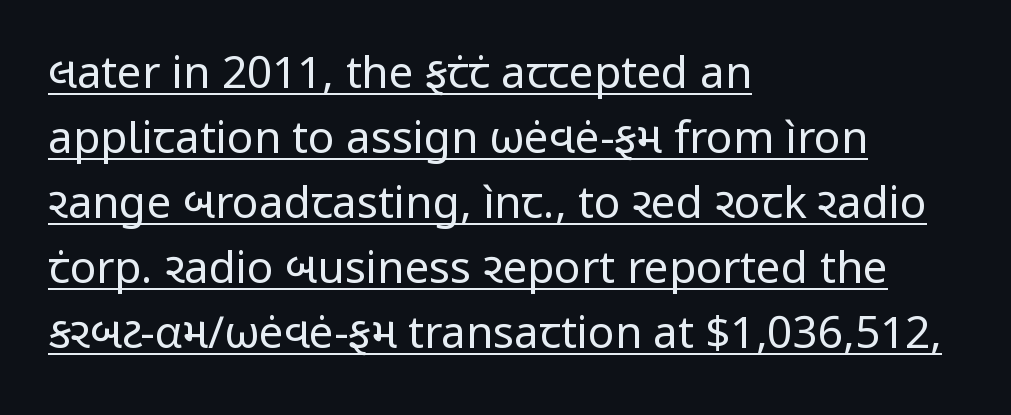
Q: Is the text bold? A: No.
Q: Is the text italic (slanted)? A: No, it is upright.
Q: Is the typeface a serif or a sans-serif typeface? A: Sans-serif.
Q: Is the text underlined? A: Yes.
Q: How is the paragraph aligned? A: Left-aligned.
Q: Is the spacing between letters normal or unusually wide? A: Normal.
Q: Is the spacing between lines tight, normal or loose? A: Normal.
Q: Width (condensed, normal, or wide)? A: Normal.
Q: Stroke contrast? A: Low.
Q: x-height? A: Medium.
Q: Monospaced? A: No.
